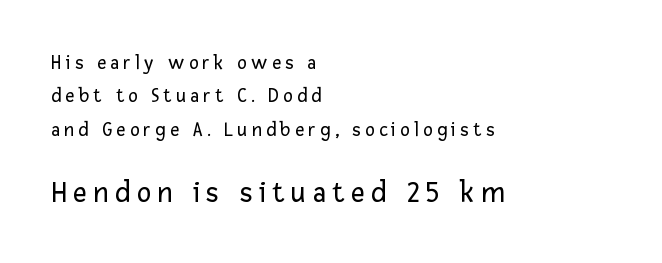
The image shows 30 px regular-weight sans-serif type, upright; set left-aligned, normal line spacing (1.67x), unusually wide letter spacing (+0.22 em), not underlined; the second (bottom) block is 1.5x larger; low stroke contrast and a medium x-height.
